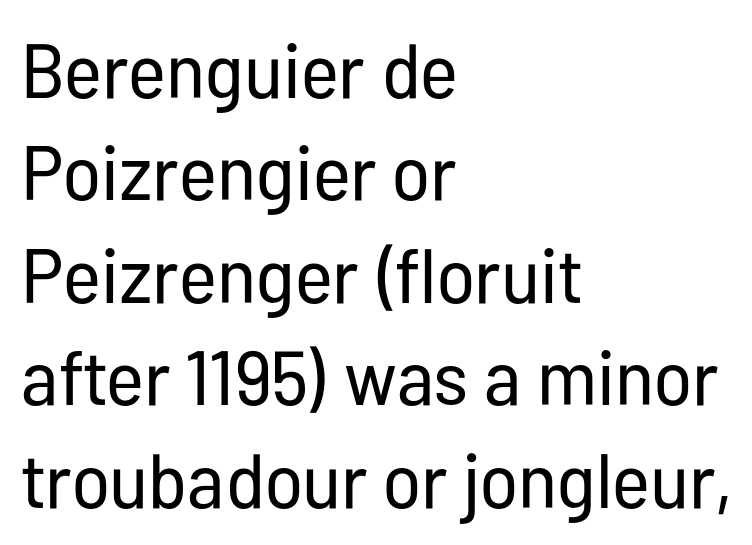
The image shows 77 px regular-weight, condensed sans-serif type, upright; set left-aligned, normal line spacing (1.33x), normal letter spacing, not underlined; low stroke contrast and a medium x-height.
